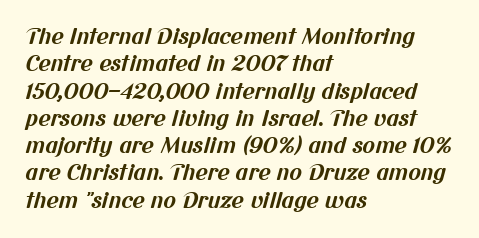
{"bold": "yes", "underline": "no", "align": "left", "line_spacing": "normal", "line_spacing_ratio": 1.3, "letter_spacing": "normal", "letter_spacing_em": 0.0, "glyph_px": 21}
